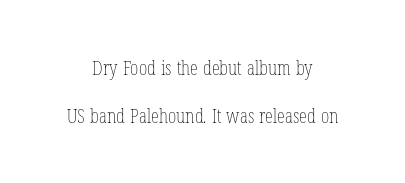
{"italic": "no", "bold": "no", "underline": "no", "align": "center", "line_spacing": "loose", "line_spacing_ratio": 2.41, "letter_spacing": "normal", "letter_spacing_em": 0.0, "glyph_px": 20}
